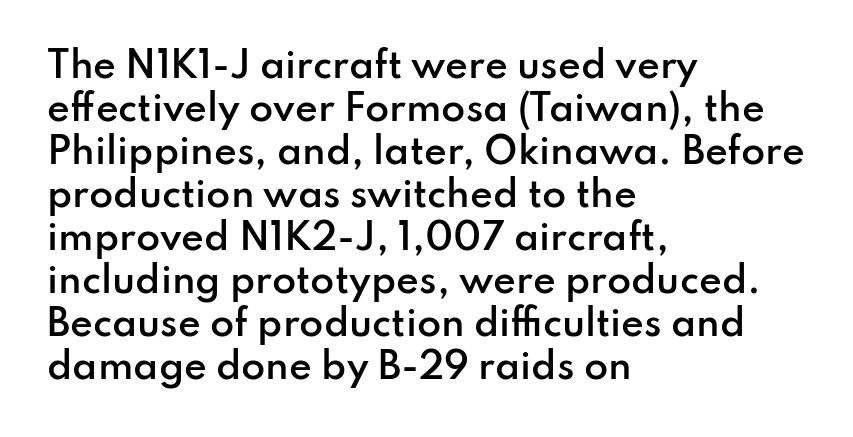
{"serif": "no", "italic": "no", "bold": "semi", "weight": "semibold", "width": "normal", "stroke_contrast": "low", "x_height": "small", "monospaced": "no", "underline": "no", "align": "left", "line_spacing_ratio": 1.23, "letter_spacing": "normal", "letter_spacing_em": 0.0, "glyph_px": 35}
